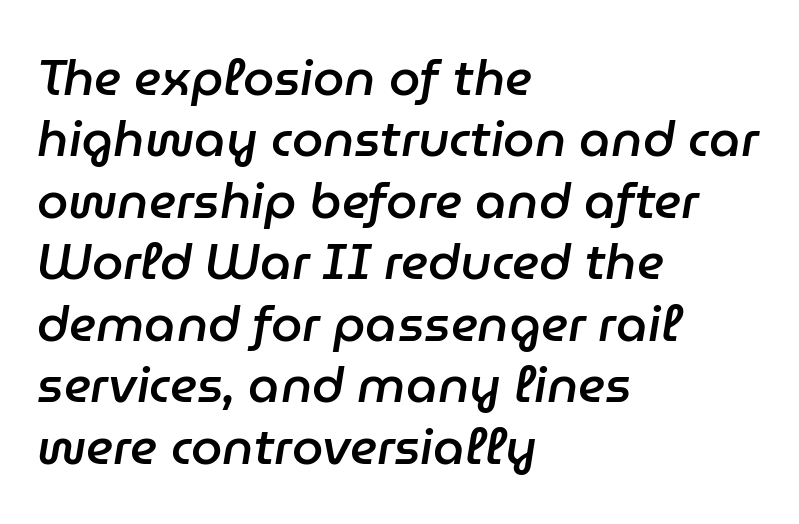
Q: Is the text bold? A: Semi-bold.
Q: Is the text italic (slanted)? A: Yes, it leans right by about 9 degrees.
Q: Is the text underlined? A: No.
Q: How is the paragraph aligned? A: Left-aligned.
Q: Is the spacing between letters normal or unusually wide? A: Normal.
Q: Width (condensed, normal, or wide)? A: Normal.
Q: Stroke contrast? A: Low.
Q: x-height? A: Medium.
Q: Monospaced? A: No.
